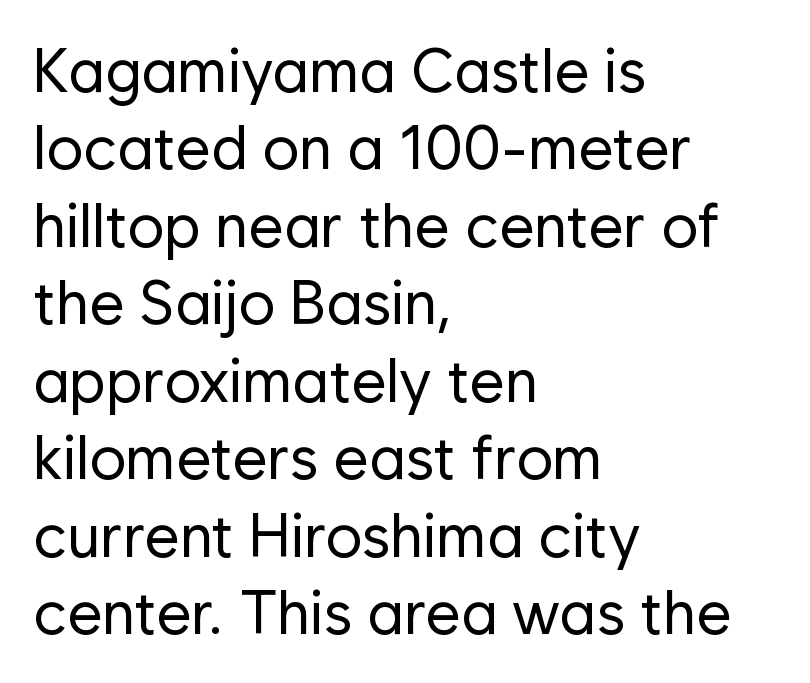
{"serif": "no", "italic": "no", "bold": "no", "weight": "regular", "width": "normal", "stroke_contrast": "low", "x_height": "medium", "monospaced": "no", "underline": "no", "align": "left", "line_spacing": "normal", "line_spacing_ratio": 1.27, "letter_spacing": "normal", "letter_spacing_em": 0.0, "glyph_px": 61}
